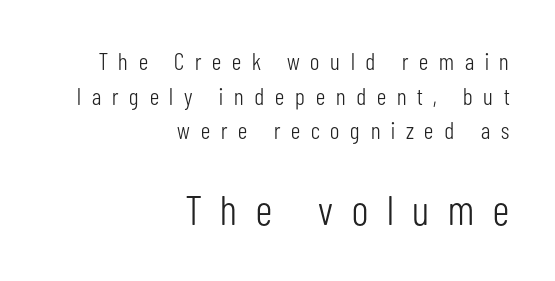
Is the type heavy? It reads as light-to-regular instead. Casual observation: everything's shoved over to the right. Spacing verdict: proportional, widths tailored to each character. Honestly, the row spacing looks completely unremarkable. Every stem runs plumb, perpendicular to the baseline.
